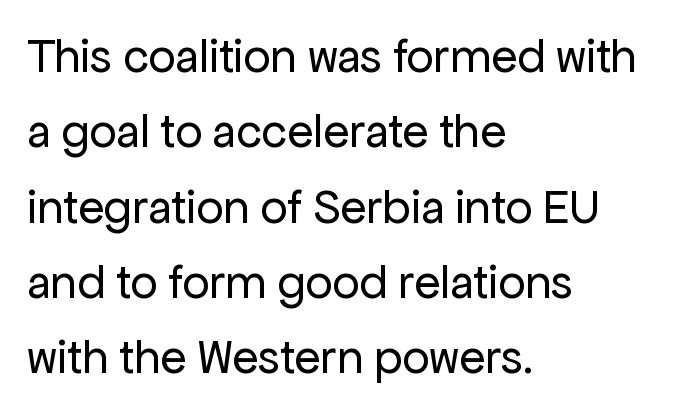
The image shows 48 px regular-weight sans-serif type, upright; set left-aligned, normal line spacing (1.57x), normal letter spacing, not underlined; low stroke contrast and a medium x-height.
